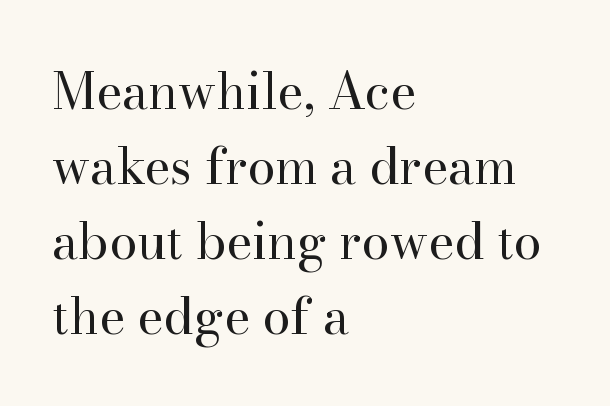
Q: Is the text bold? A: No.
Q: Is the text italic (slanted)? A: No, it is upright.
Q: Is the typeface a serif or a sans-serif typeface? A: Serif.
Q: Is the text underlined? A: No.
Q: How is the paragraph aligned? A: Left-aligned.
Q: Is the spacing between letters normal or unusually wide? A: Normal.
Q: Is the spacing between lines tight, normal or loose? A: Normal.
Q: Width (condensed, normal, or wide)? A: Normal.
Q: Stroke contrast? A: High.
Q: x-height? A: Small.
Q: Monospaced? A: No.
